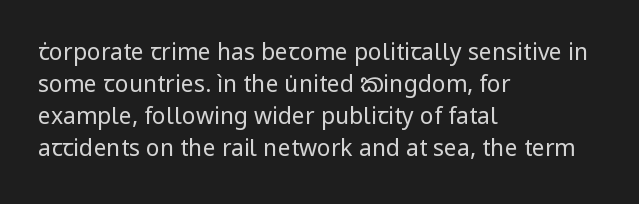
The image shows 23 px text type, upright; set left-aligned, normal line spacing (1.39x), normal letter spacing, not underlined.
